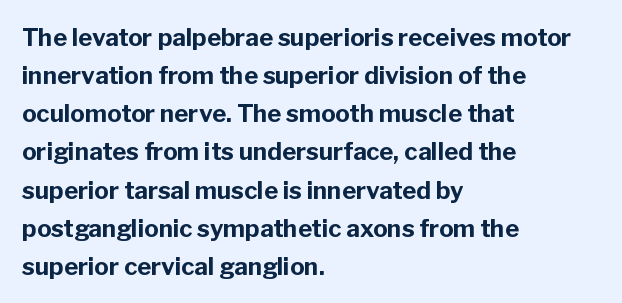
Any mark beneath the type? The region is blank. The letters stand upright; this is a roman face. The type is set solid horizontally, with unmodified tracking. Which margin do the lines hug? The left one — the right edge is uneven. The rendering uses a bold face; every stroke is thick and dark.
